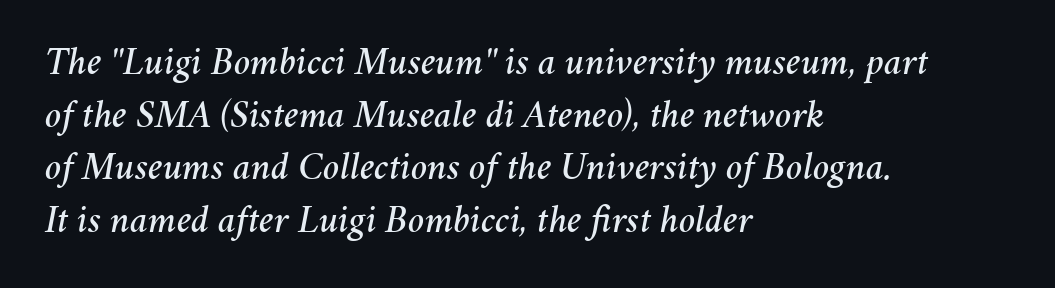
The image shows 39 px text type, italic (leaning right); set left-aligned, normal line spacing (1.35x), normal letter spacing, not underlined; medium stroke contrast and a medium x-height.
